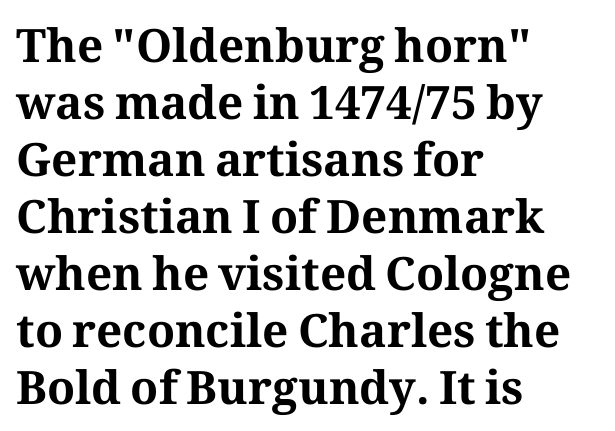
The line texture is even and compact thanks to regular tracking. Looks like regular typesetting: each glyph gets only the width it needs. The typography opts for an upright posture over an oblique one. A serif font was chosen for this passage.
